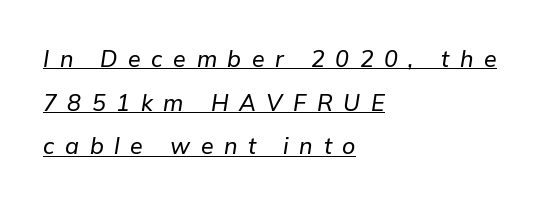
Q: Is the text italic (slanted)? A: Yes, it leans right by about 9 degrees.
Q: Is the text underlined? A: Yes.
Q: How is the paragraph aligned? A: Left-aligned.
Q: Is the spacing between letters normal or unusually wide? A: Unusually wide.
Q: Is the spacing between lines tight, normal or loose? A: Loose.
